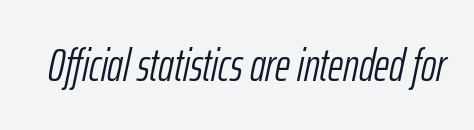
The image shows 46 px light, condensed type, italic (leaning right); set normal letter spacing, not underlined; low stroke contrast and a medium x-height.
